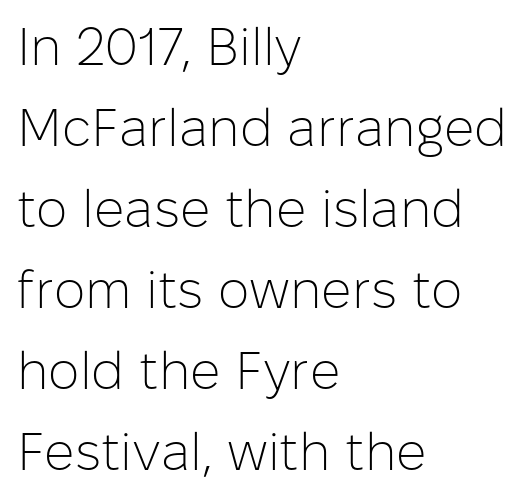
Is the stroke heavy? The answer is a plain regular-or-lighter. Vertical spacing — default. Between one letter and the next there's only the usual sliver of space. A typesetter would label this face a sans.
